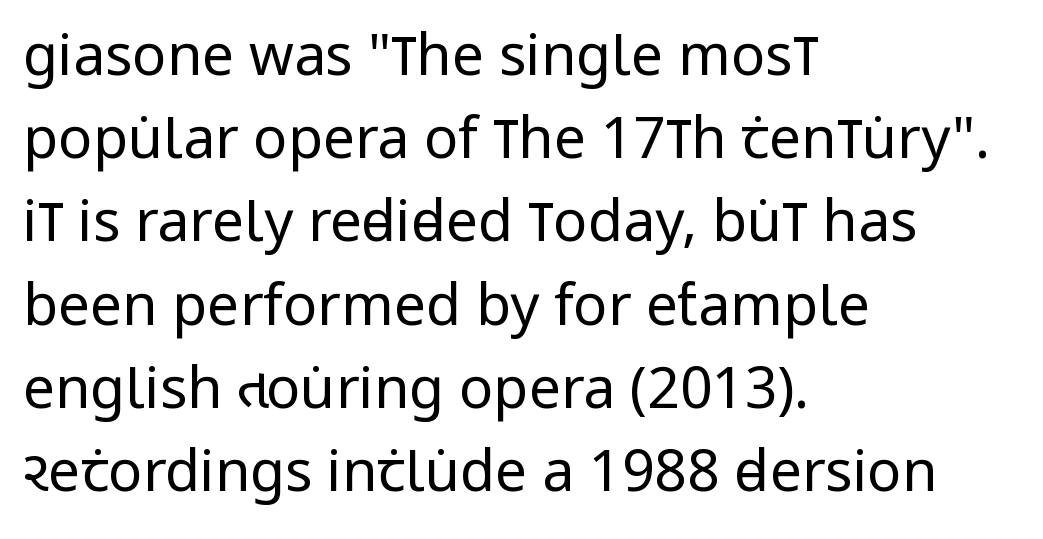
{"serif": "no", "italic": "no", "bold": "no", "weight": "regular", "width": "condensed", "stroke_contrast": "low", "x_height": "large", "monospaced": "no", "underline": "no", "align": "left", "line_spacing": "normal", "line_spacing_ratio": 1.46, "letter_spacing": "normal", "letter_spacing_em": 0.0, "glyph_px": 57}
